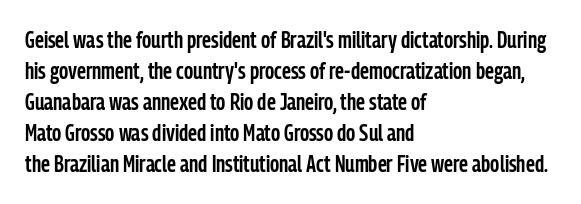
Q: Is the text bold? A: Semi-bold.
Q: Is the text italic (slanted)? A: No, it is upright.
Q: Is the text underlined? A: No.
Q: How is the paragraph aligned? A: Left-aligned.
Q: Is the spacing between letters normal or unusually wide? A: Normal.
Q: Is the spacing between lines tight, normal or loose? A: Normal.
